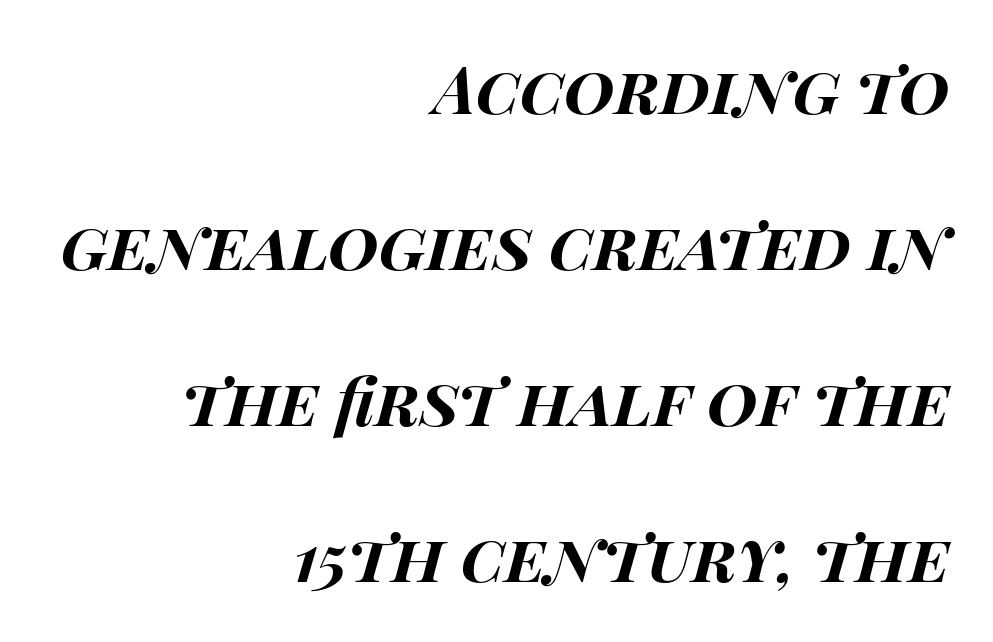
The image shows 65 px bold, wide type, italic (leaning right); set right-aligned, loose line spacing (2.4x), normal letter spacing, not underlined; high stroke contrast and a large x-height.
